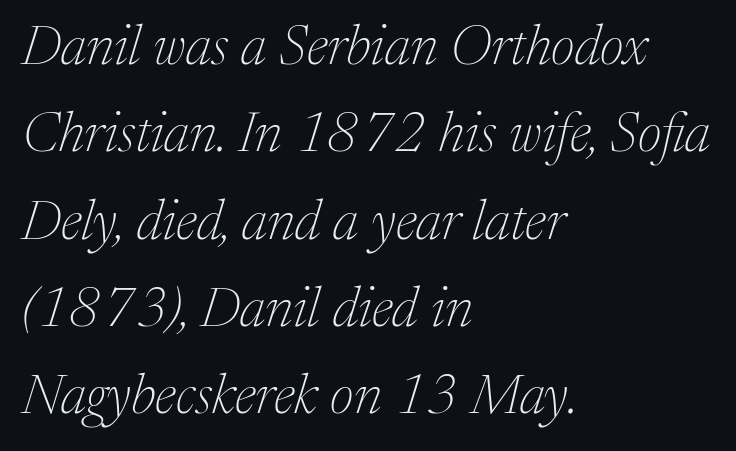
Q: Is the text bold? A: No.
Q: Is the text italic (slanted)? A: Yes, it leans right by about 17 degrees.
Q: Is the typeface a serif or a sans-serif typeface? A: Serif.
Q: Is the text underlined? A: No.
Q: How is the paragraph aligned? A: Left-aligned.
Q: Is the spacing between letters normal or unusually wide? A: Normal.
Q: Is the spacing between lines tight, normal or loose? A: Normal.
Q: Width (condensed, normal, or wide)? A: Normal.
Q: Stroke contrast? A: Medium.
Q: x-height? A: Medium.
Q: Monospaced? A: No.
